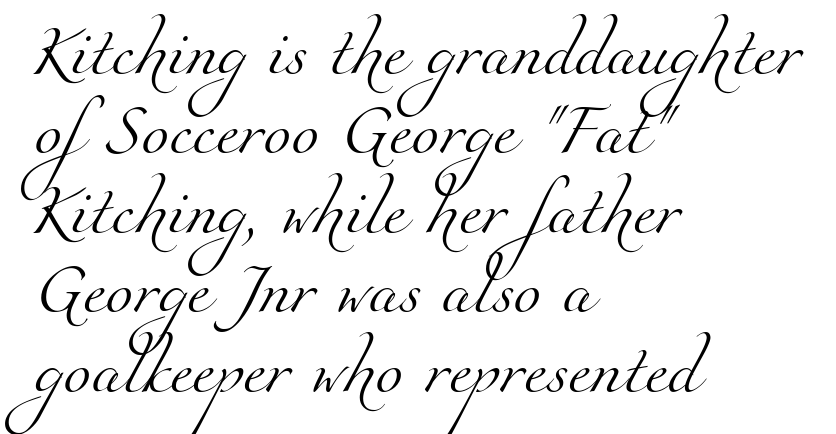
Line spacing here is normal. Stroke thickness stays within the range of a standard reading face or lighter. Left-aligned paragraph, ragged on the right. The passage shown is typed in a proportional face where columns would drift.
